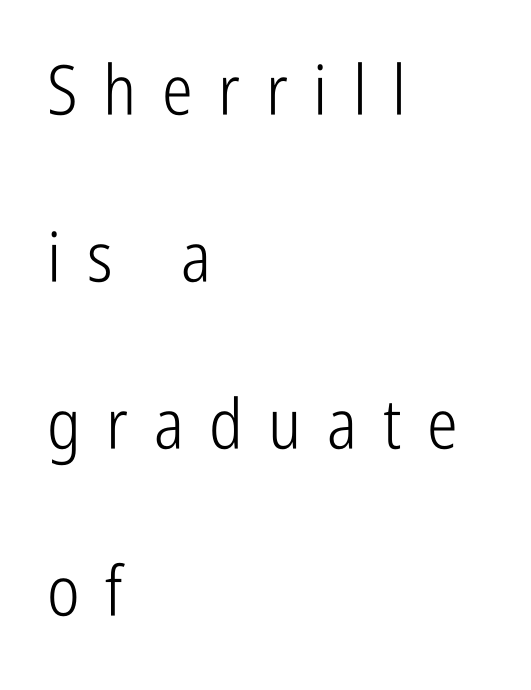
Q: Is the text bold? A: No.
Q: Is the text italic (slanted)? A: No, it is upright.
Q: Is the typeface a serif or a sans-serif typeface? A: Sans-serif.
Q: Is the text underlined? A: No.
Q: How is the paragraph aligned? A: Left-aligned.
Q: Is the spacing between letters normal or unusually wide? A: Unusually wide.
Q: Is the spacing between lines tight, normal or loose? A: Loose.
Q: Width (condensed, normal, or wide)? A: Condensed.
Q: Stroke contrast? A: Low.
Q: x-height? A: Medium.
Q: Monospaced? A: No.
